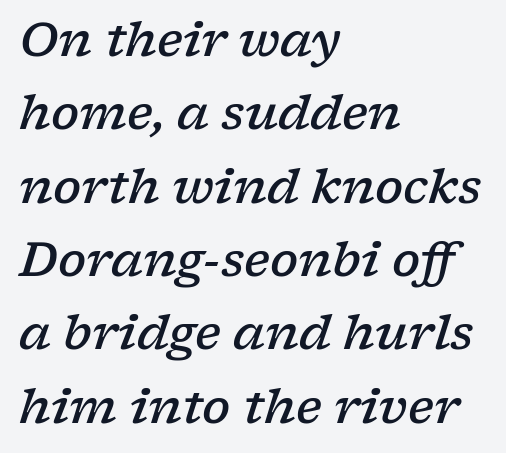
Normally led — the rows are evenly, conventionally spaced. Is this a fixed-width face? No — the glyphs have proportional, varying widths. A classic flush-left, rag-right setting is used for this passage. The type is set solid horizontally, with unmodified tracking.
